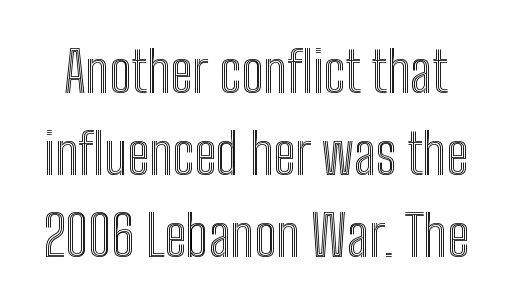
{"italic": "no", "width": "condensed", "x_height": "medium", "monospaced": "no", "underline": "no", "line_spacing": "normal", "line_spacing_ratio": 1.46, "letter_spacing": "normal", "letter_spacing_em": 0.0, "glyph_px": 56}
